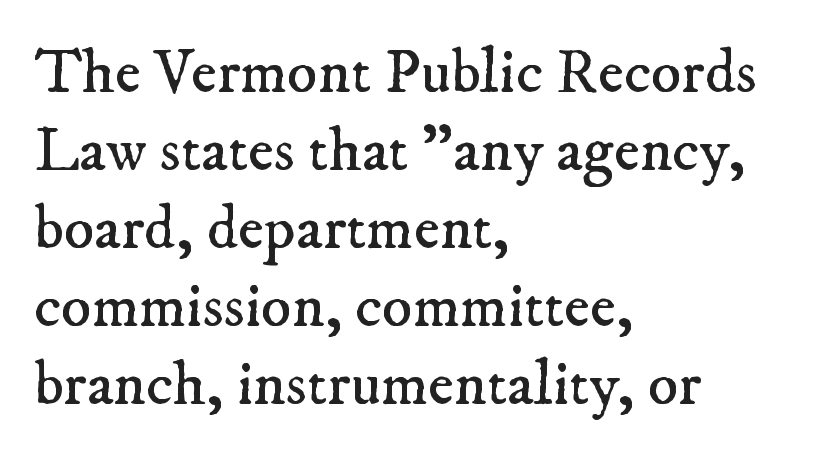
This sample has the flowing, uneven cadence of proportional lettering. The characters are drawn with everyday or finer stroke widths. Check where the strokes stop: tiny serifs finish them off. Caption: standard tracking, unaltered. Which margin do the lines hug? The left one — the right edge is uneven. No word sits above an underline.
